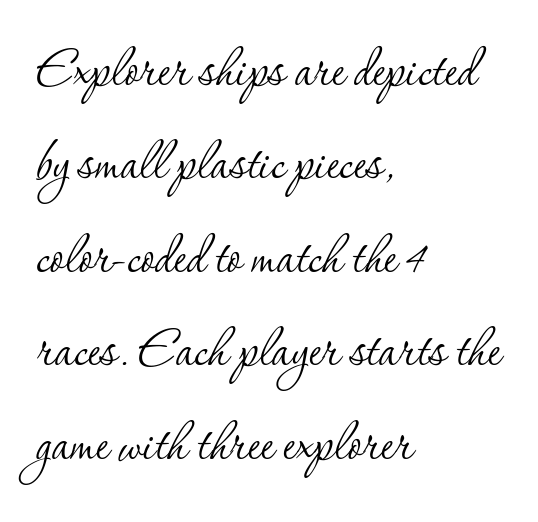
{"serif": "yes", "bold": "no", "weight": "thin", "width": "normal", "stroke_contrast": "low", "x_height": "small", "monospaced": "no", "underline": "no", "align": "left", "line_spacing": "normal", "line_spacing_ratio": 1.46, "letter_spacing": "normal", "letter_spacing_em": 0.0, "glyph_px": 64}
